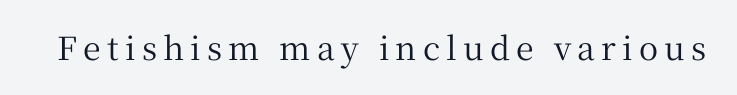
Q: Is the text italic (slanted)? A: No, it is upright.
Q: Is the typeface a serif or a sans-serif typeface? A: Serif.
Q: Is the text underlined? A: No.
Q: Width (condensed, normal, or wide)? A: Normal.
Q: Stroke contrast? A: Medium.
Q: x-height? A: Medium.
Q: Monospaced? A: No.
